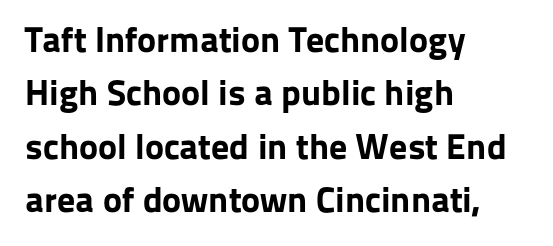
The image shows 36 px bold sans-serif type, upright; set left-aligned, normal line spacing (1.48x), normal letter spacing, not underlined; low stroke contrast and a medium x-height.
